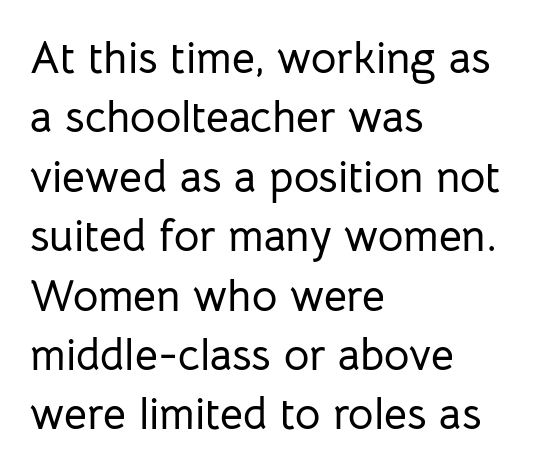
{"serif": "no", "italic": "no", "width": "normal", "stroke_contrast": "low", "x_height": "medium", "monospaced": "no", "underline": "no", "align": "left", "line_spacing": "normal", "line_spacing_ratio": 1.35, "letter_spacing": "normal", "letter_spacing_em": 0.0, "glyph_px": 44}
